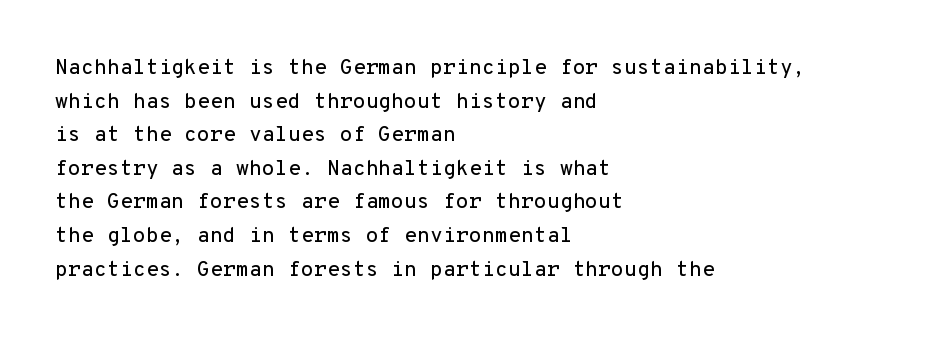
The image shows 21 px text type, upright; set left-aligned, normal line spacing (1.6x), normal letter spacing, not underlined.
